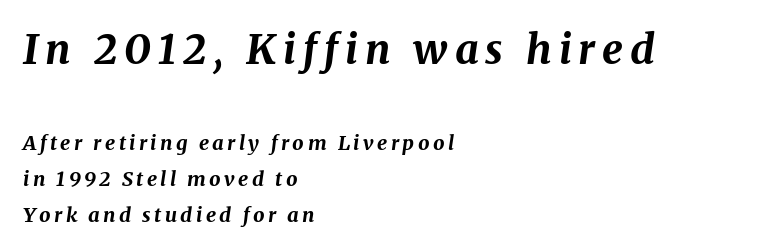
Q: Is the text bold? A: Yes.
Q: Is the text italic (slanted)? A: Yes, it leans right by about 8 degrees.
Q: Is the text underlined? A: No.
Q: How is the paragraph aligned? A: Left-aligned.
Q: Which block of text is set in a larger size, the first (top) or the second (bottom)? A: The first (top) one.
Q: Width (condensed, normal, or wide)? A: Normal.
Q: Stroke contrast? A: Medium.
Q: x-height? A: Medium.
Q: Monospaced? A: No.
